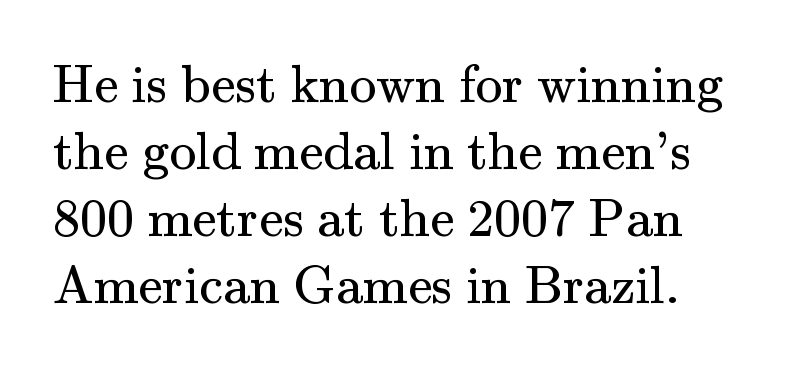
Q: Is the text bold? A: No.
Q: Is the text italic (slanted)? A: No, it is upright.
Q: Is the typeface a serif or a sans-serif typeface? A: Serif.
Q: Is the text underlined? A: No.
Q: How is the paragraph aligned? A: Left-aligned.
Q: Is the spacing between letters normal or unusually wide? A: Normal.
Q: Width (condensed, normal, or wide)? A: Normal.
Q: Stroke contrast? A: Medium.
Q: x-height? A: Small.
Q: Monospaced? A: No.
